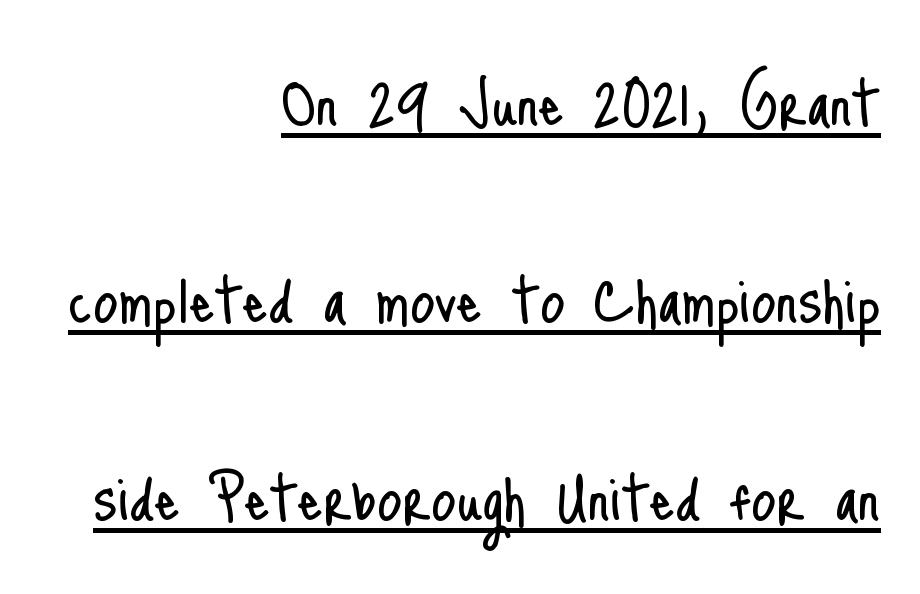
Q: Is the text bold? A: No.
Q: Is the text italic (slanted)? A: No, it is upright.
Q: Is the typeface a serif or a sans-serif typeface? A: Sans-serif.
Q: Is the text underlined? A: Yes.
Q: How is the paragraph aligned? A: Right-aligned.
Q: Is the spacing between letters normal or unusually wide? A: Normal.
Q: Is the spacing between lines tight, normal or loose? A: Loose.
Q: Width (condensed, normal, or wide)? A: Condensed.
Q: Stroke contrast? A: Low.
Q: x-height? A: Small.
Q: Monospaced? A: No.
